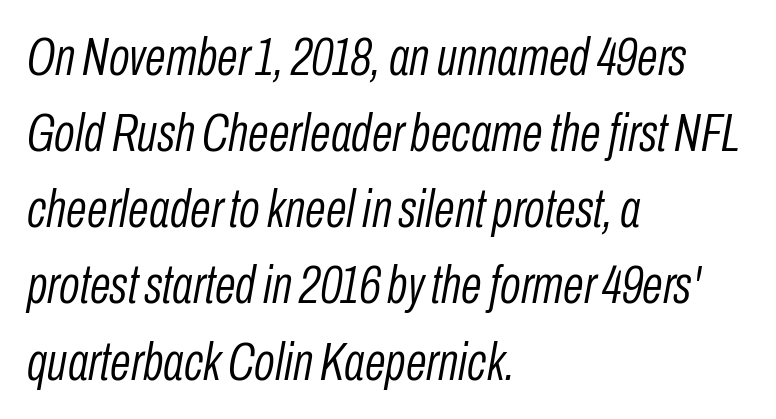
{"italic": "yes", "lean": "right", "slant_degrees": 10, "bold": "no", "weight": "light", "width": "condensed", "stroke_contrast": "low", "x_height": "medium", "monospaced": "no", "underline": "no", "align": "left", "line_spacing": "normal", "line_spacing_ratio": 1.41, "letter_spacing": "normal", "letter_spacing_em": 0.0, "glyph_px": 54}
